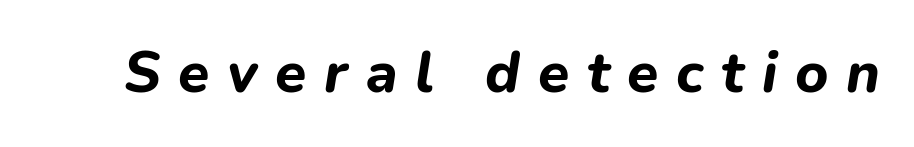
Italic? Definitely — the glyphs are oblique. The letterforms stand isolated, each surrounded by extra space. A typesetter would call this proportional, since set widths differ per character. The glyphs have the mass of a bold cut. Clear beneath every line of the passage.
